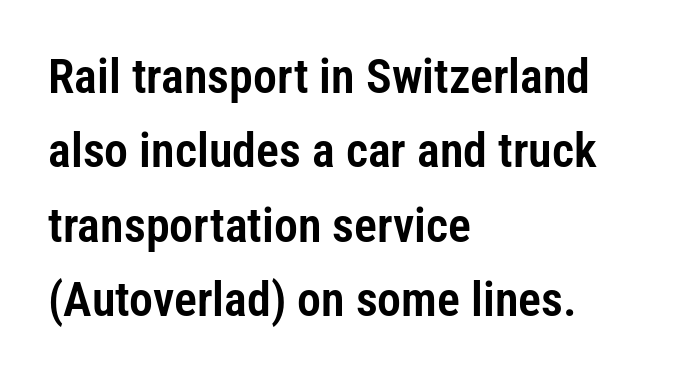
{"serif": "no", "italic": "no", "width": "condensed", "stroke_contrast": "low", "x_height": "medium", "monospaced": "no", "underline": "no", "align": "left", "line_spacing": "normal", "line_spacing_ratio": 1.55, "letter_spacing": "normal", "letter_spacing_em": 0.0, "glyph_px": 48}
